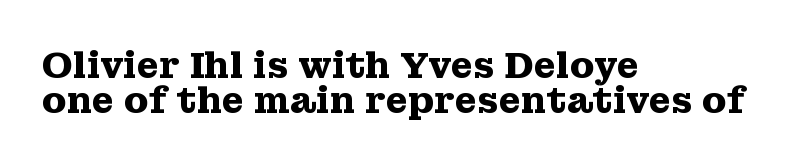
{"serif": "yes", "italic": "no", "bold": "yes", "weight": "heavy", "width": "wide", "stroke_contrast": "medium", "x_height": "medium", "monospaced": "no", "underline": "no", "align": "left", "line_spacing": "tight", "line_spacing_ratio": 0.96, "letter_spacing": "normal", "letter_spacing_em": 0.0, "glyph_px": 36}
